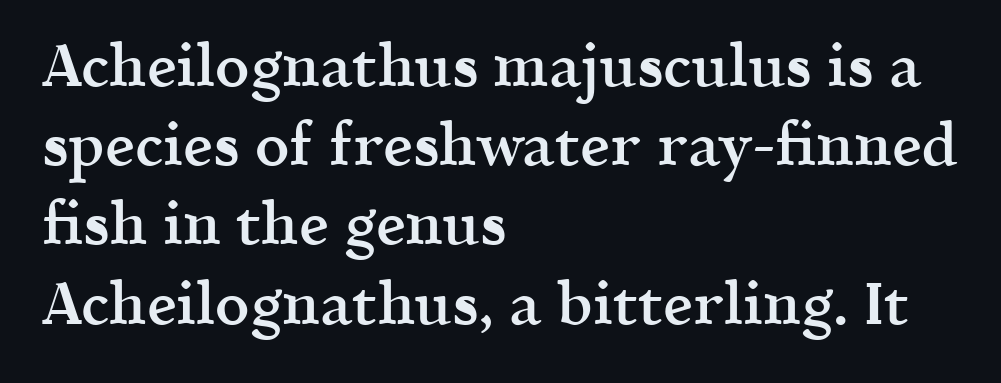
The image shows 60 px semibold serif type, upright; set left-aligned, normal line spacing (1.32x), normal letter spacing, not underlined; a medium x-height.
